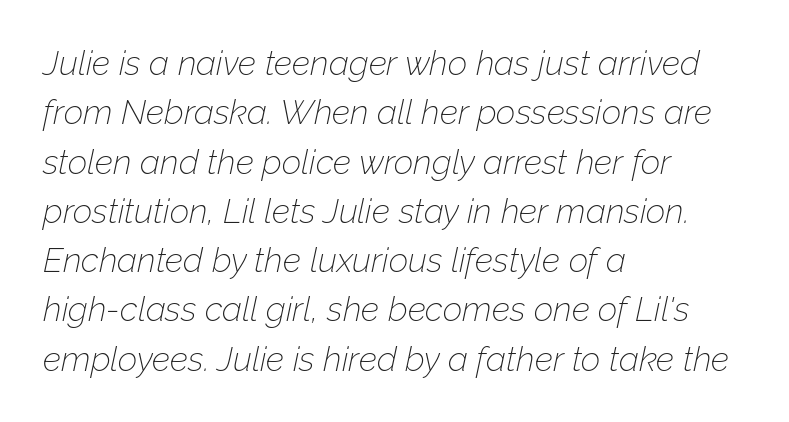
Students, observe: this is what conventionally led text looks like. The paragraph shown leans on its left margin. The passage shown is typed in a proportional face where columns would drift. The gap between lines stays unmarked. Between one letter and the next there's only the usual sliver of space.
